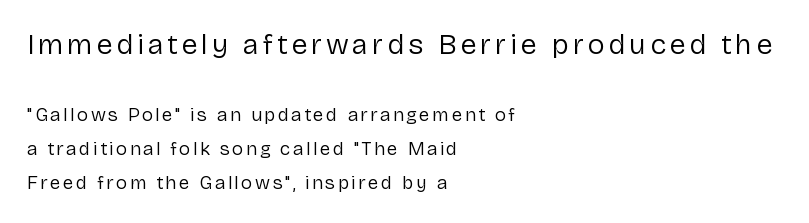
These lines are composed in type without serifs. This layout puts the oversized block above and the modest block below. Every row of glyphs begins at an identical x-position on the left. The foot of each line stays bare and open. Spacing verdict: proportional, widths tailored to each character. No chunkiness to these letters — they're not bold.
